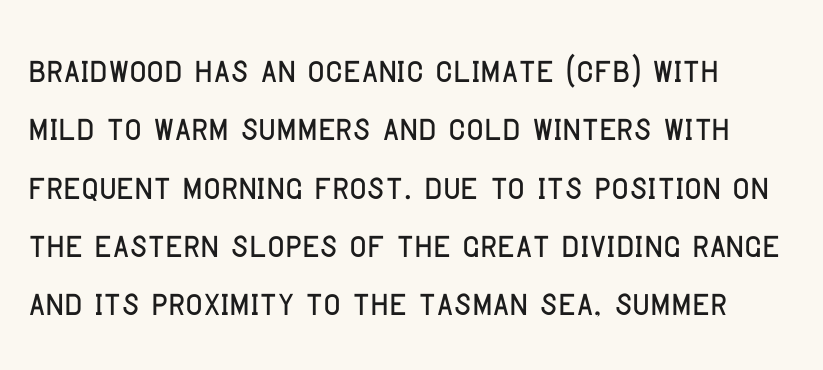
{"serif": "no", "italic": "no", "width": "condensed", "stroke_contrast": "low", "x_height": "large", "monospaced": "no", "underline": "no", "line_spacing_ratio": 1.24, "letter_spacing": "normal", "letter_spacing_em": 0.0, "glyph_px": 47}
